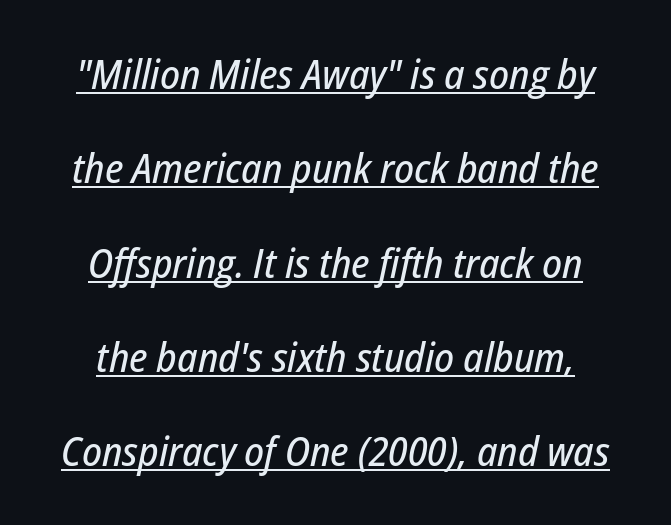
The lettering is marked with a stroke running underneath it. The letters advance in unequal steps, a hallmark of proportional type. Vertical spacing — loose. Posture: slanted. The passage shown has conventional tracking throughout.
